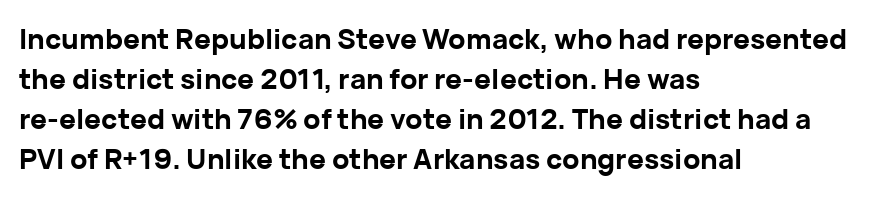
The image shows 28 px bold sans-serif type, upright; set left-aligned, normal line spacing (1.43x), normal letter spacing, not underlined; low stroke contrast and a medium x-height.
